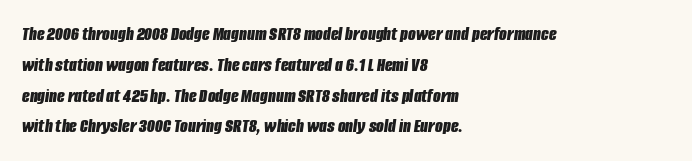
The string is rendered with underlining switched off. All the whitespace from short lines collects on the right. This sample uses an oblique cut, with every glyph tilted off the vertical. Is the type bold? Yes — the strokes are clearly thick and heavy.
